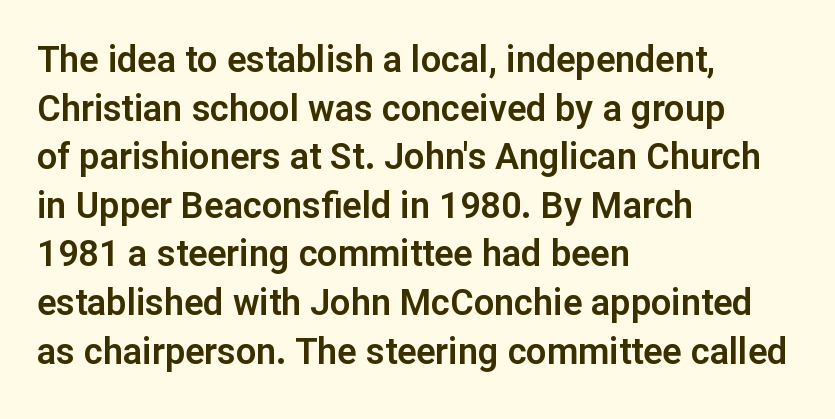
Q: Is the text italic (slanted)? A: No, it is upright.
Q: Is the typeface a serif or a sans-serif typeface? A: Sans-serif.
Q: Is the text underlined? A: No.
Q: How is the paragraph aligned? A: Left-aligned.
Q: Is the spacing between letters normal or unusually wide? A: Normal.
Q: Is the spacing between lines tight, normal or loose? A: Normal.
Q: Width (condensed, normal, or wide)? A: Normal.
Q: Stroke contrast? A: Low.
Q: x-height? A: Medium.
Q: Monospaced? A: No.
